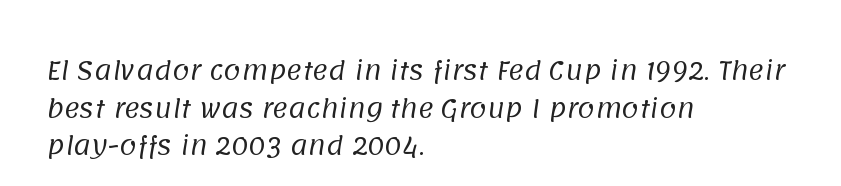
Q: Is the text bold? A: No.
Q: Is the text underlined? A: No.
Q: How is the paragraph aligned? A: Left-aligned.
Q: Is the spacing between letters normal or unusually wide? A: Normal.
Q: Is the spacing between lines tight, normal or loose? A: Normal.
